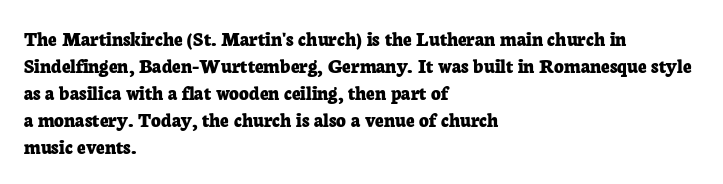
Q: Is the text bold? A: Yes.
Q: Is the text italic (slanted)? A: No, it is upright.
Q: Is the text underlined? A: No.
Q: How is the paragraph aligned? A: Left-aligned.
Q: Is the spacing between letters normal or unusually wide? A: Normal.
Q: Is the spacing between lines tight, normal or loose? A: Normal.
